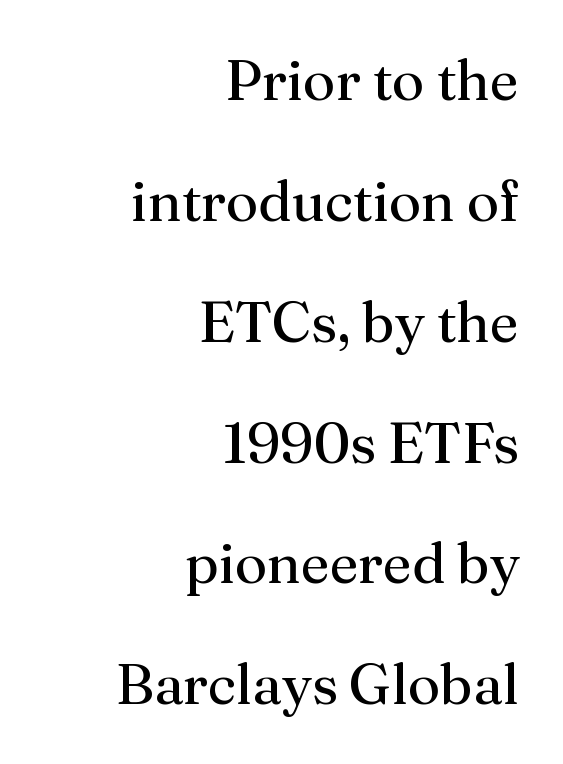
The image shows 57 px regular-weight serif type, upright; set right-aligned, loose line spacing (2.12x), normal letter spacing, not underlined; medium stroke contrast and a medium x-height.
